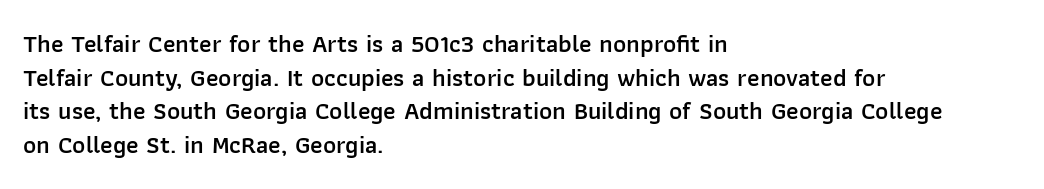
The image shows 25 px text type, upright; set left-aligned, normal line spacing (1.35x), normal letter spacing, not underlined.
